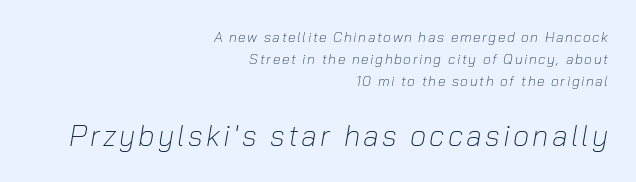
{"italic": "yes", "lean": "right", "slant_degrees": 10, "bold": "no", "weight": "light", "width": "normal", "stroke_contrast": "low", "x_height": "medium", "monospaced": "no", "underline": "no", "align": "right", "line_spacing": "normal", "line_spacing_ratio": 1.56, "larger_block": "second", "size_ratio": 2.07, "glyph_px": 29}
